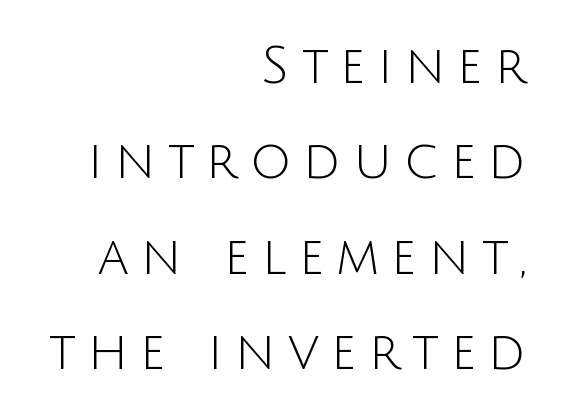
The image shows 51 px light sans-serif type, upright; set right-aligned, line spacing 1.87x, unusually wide letter spacing (+0.24 em), not underlined; low stroke contrast and a large x-height.
